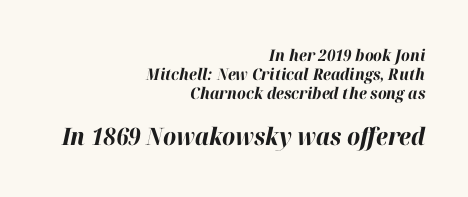
Q: Is the text bold? A: Yes.
Q: Is the text italic (slanted)? A: Yes, it leans right by about 12 degrees.
Q: Is the text underlined? A: No.
Q: How is the paragraph aligned? A: Right-aligned.
Q: Is the spacing between letters normal or unusually wide? A: Normal.
Q: Which block of text is set in a larger size, the first (top) or the second (bottom)? A: The second (bottom) one.
